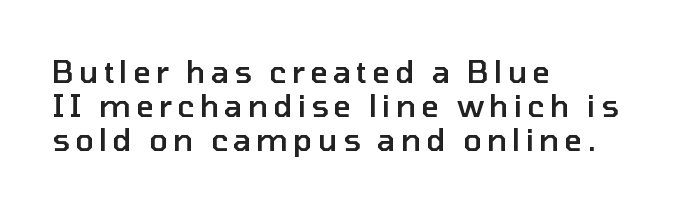
{"serif": "no", "italic": "no", "bold": "semi", "weight": "semibold", "width": "normal", "stroke_contrast": "low", "x_height": "medium", "monospaced": "no", "underline": "no", "align": "left", "line_spacing": "tight", "line_spacing_ratio": 1.09, "glyph_px": 31}
